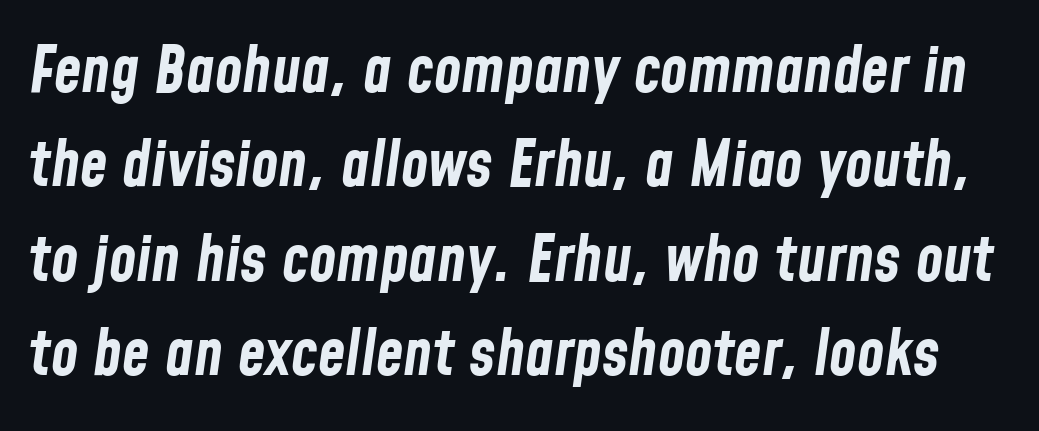
Q: Is the text bold? A: Yes.
Q: Is the text italic (slanted)? A: Yes, it leans right by about 8 degrees.
Q: Is the text underlined? A: No.
Q: Is the spacing between letters normal or unusually wide? A: Normal.
Q: Is the spacing between lines tight, normal or loose? A: Normal.
Q: Width (condensed, normal, or wide)? A: Condensed.
Q: Stroke contrast? A: Low.
Q: x-height? A: Medium.
Q: Monospaced? A: No.
